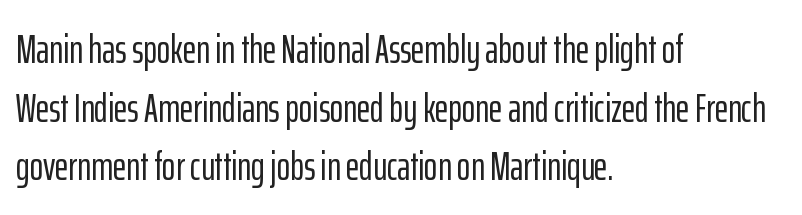
Stroke terminals: plain, sans-serif. Nope, not italic — everything's standing straight. Descenders hang freely into open space. Spacing verdict: proportional, widths tailored to each character. The line texture is even and compact thanks to regular tracking. Leading: standard.
